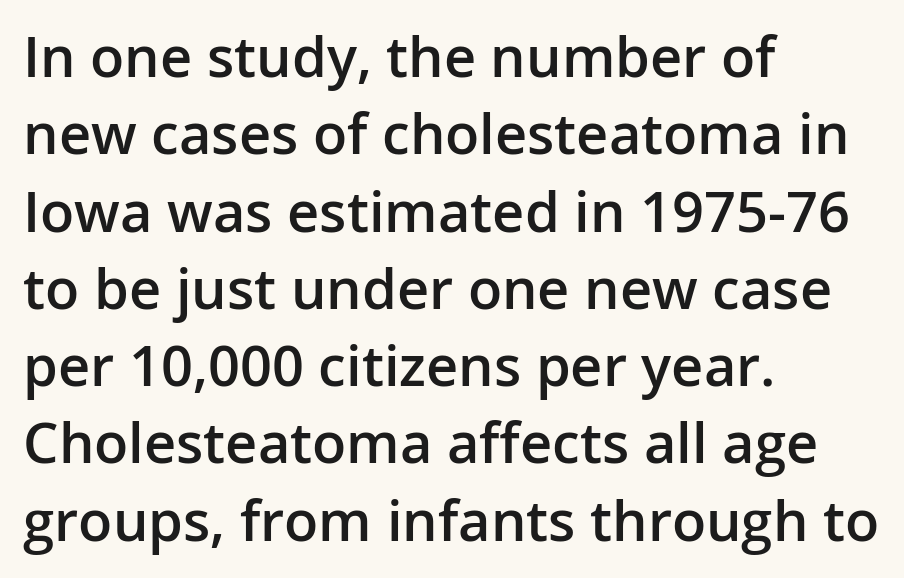
Strokes here are thickened, but only to semibold level. Each letter's strokes conclude bluntly, with no projecting serifs. Is this a fixed-width face? No — the glyphs have proportional, varying widths. The rendering keeps characters at their native spacing. Rule under the text: the space is simply empty. Regarding leading, the lines here are spaced in the standard way.
